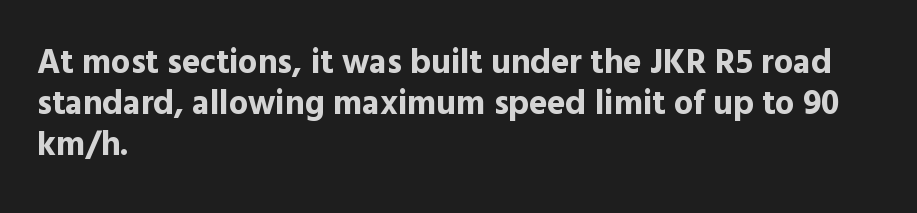
The image shows 34 px bold sans-serif type, upright; set left-aligned, line spacing 1.2x, normal letter spacing, not underlined; a medium x-height.
